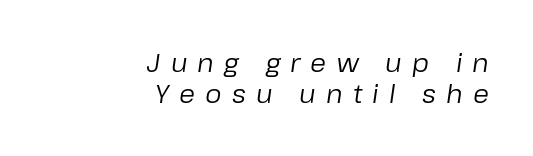
The image shows 26 px text type, italic (leaning right); set right-aligned, line spacing 1.2x, unusually wide letter spacing (+0.39 em), not underlined.
